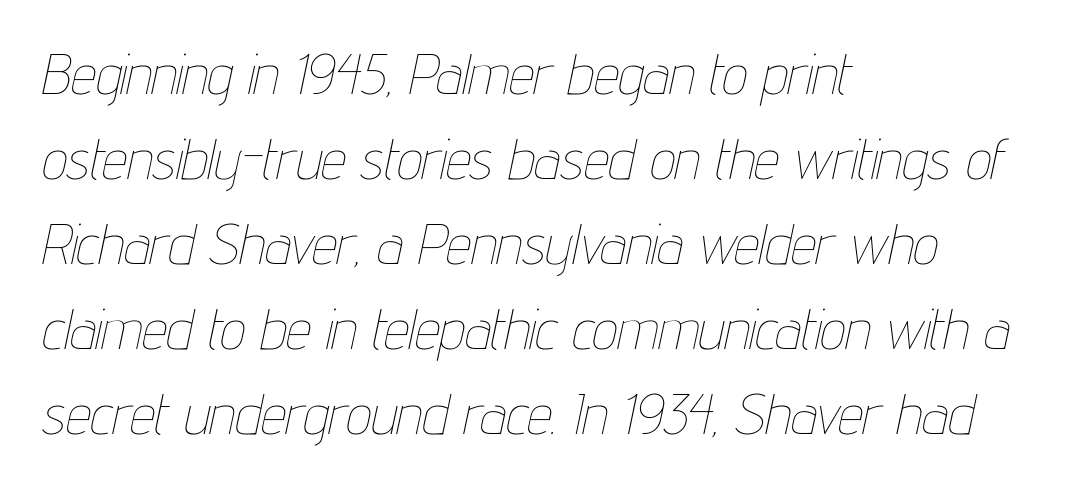
Spacing between characters is what you'd get straight out of the box. The passage shown stacks its lines at a standard gap. Clear beneath every line of the passage. A classic flush-left, rag-right setting is used for this passage. The rendering applies a slant to the glyphs. The face looks like a standard text weight, possibly lighter.
